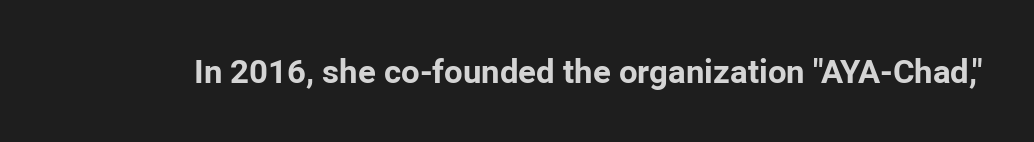
You'd pick this weight for a headline — it's a proper bold. I'd call this a sans setting — the letters go barefoot. The area under the type is left untouched. Spacing verdict: proportional, widths tailored to each character. The line texture is even and compact thanks to regular tracking. These lines were composed using upright roman letters.
